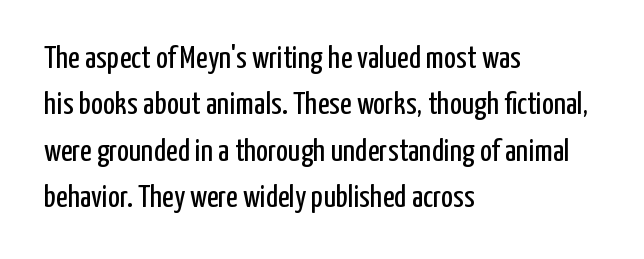
{"serif": "no", "italic": "no", "bold": "no", "weight": "regular", "width": "condensed", "stroke_contrast": "low", "x_height": "medium", "monospaced": "no", "underline": "no", "align": "left", "line_spacing": "normal", "line_spacing_ratio": 1.45, "letter_spacing": "normal", "letter_spacing_em": 0.0, "glyph_px": 32}
